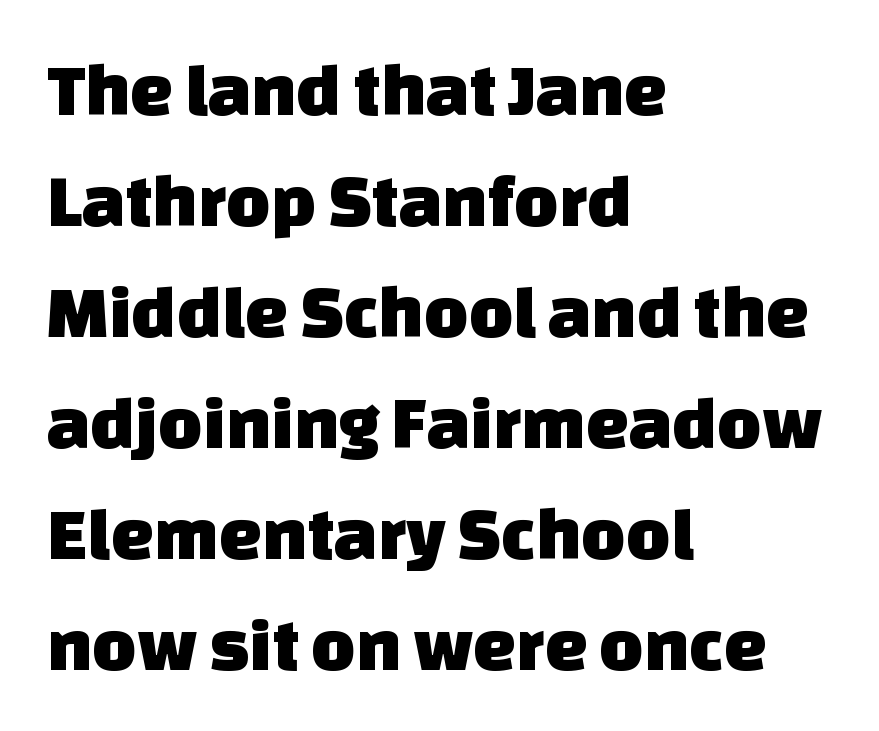
{"serif": "no", "width": "normal", "stroke_contrast": "low", "x_height": "large", "monospaced": "no", "underline": "no", "align": "left", "line_spacing": "normal", "line_spacing_ratio": 1.46, "letter_spacing": "normal", "letter_spacing_em": 0.0, "glyph_px": 76}
